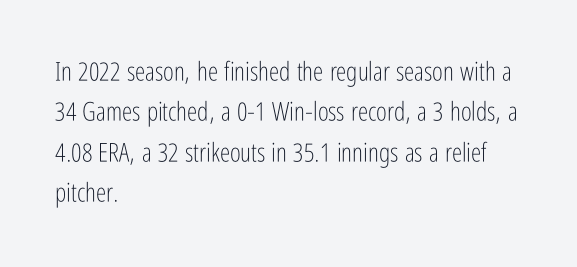
Check the space under the baseline: it is left empty. The type sits square on the baseline with zero lean. Line spacing here is normal. Casual observation: everything's shoved over to the left. Honestly, the letter spacing is just normal — you wouldn't notice it.
